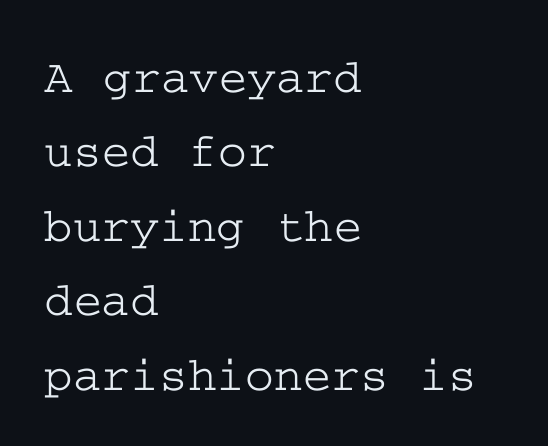
Q: Is the text italic (slanted)? A: No, it is upright.
Q: Is the typeface a serif or a sans-serif typeface? A: Serif.
Q: Is the text underlined? A: No.
Q: How is the paragraph aligned? A: Left-aligned.
Q: Is the spacing between letters normal or unusually wide? A: Normal.
Q: Is the spacing between lines tight, normal or loose? A: Normal.
Q: Width (condensed, normal, or wide)? A: Wide.
Q: Stroke contrast? A: Low.
Q: x-height? A: Medium.
